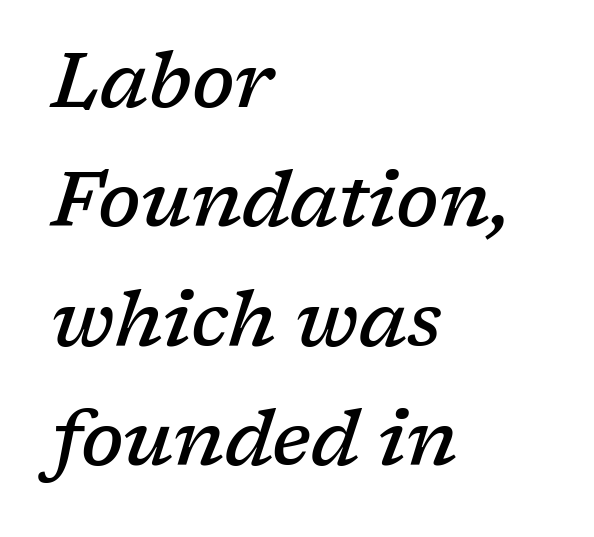
Q: Is the text bold? A: Semi-bold.
Q: Is the text italic (slanted)? A: Yes, it leans right by about 17 degrees.
Q: Is the typeface a serif or a sans-serif typeface? A: Serif.
Q: Is the text underlined? A: No.
Q: How is the paragraph aligned? A: Left-aligned.
Q: Is the spacing between letters normal or unusually wide? A: Normal.
Q: Is the spacing between lines tight, normal or loose? A: Normal.
Q: Width (condensed, normal, or wide)? A: Normal.
Q: Stroke contrast? A: Low.
Q: x-height? A: Medium.
Q: Monospaced? A: No.
